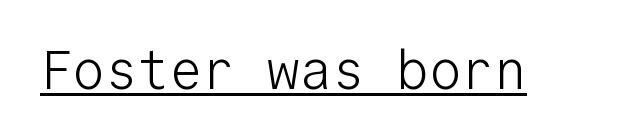
Stems here are at most as thick as an everyday book face. The letterforms sit shoulder to shoulder at normal distance. The designer went with a sans here, leaving each stem footless. Every stem runs plumb, perpendicular to the baseline. Descenders here cross a horizontal rule under the line. The passage shown is typed in a monospace face where columns stay perfectly aligned.
